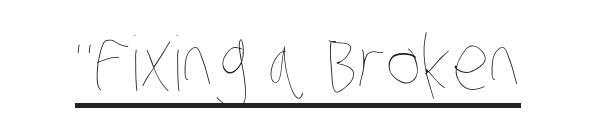
Heaviness? Minimal to ordinary, like unemphasized prose. The rendering uses natural spacing where letterforms have individual widths. A typographer would call this underscored text. Look at the tracking — it's just the regular setting, nothing added.
